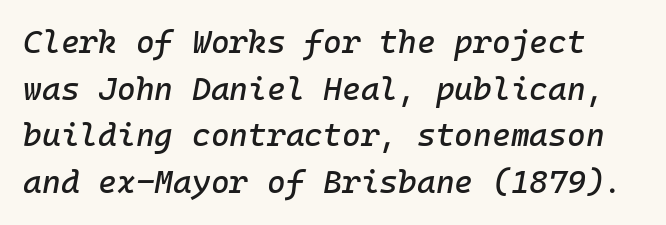
The image shows 32 px text type, italic (leaning right), monospaced; set normal line spacing (1.46x), normal letter spacing, not underlined; low stroke contrast and a medium x-height.
